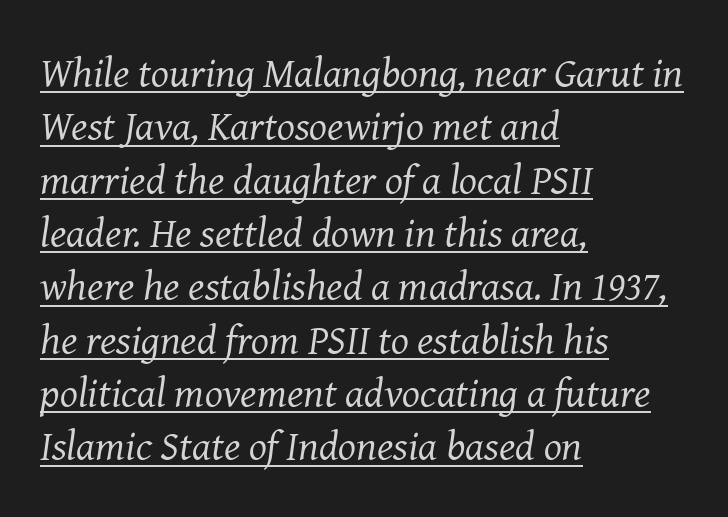
Q: Is the text bold? A: No.
Q: Is the text italic (slanted)? A: Yes, it leans right by about 8 degrees.
Q: Is the typeface a serif or a sans-serif typeface? A: Serif.
Q: Is the text underlined? A: Yes.
Q: How is the paragraph aligned? A: Left-aligned.
Q: Is the spacing between letters normal or unusually wide? A: Normal.
Q: Is the spacing between lines tight, normal or loose? A: Normal.
Q: Width (condensed, normal, or wide)? A: Normal.
Q: Stroke contrast? A: Medium.
Q: x-height? A: Medium.
Q: Monospaced? A: No.
